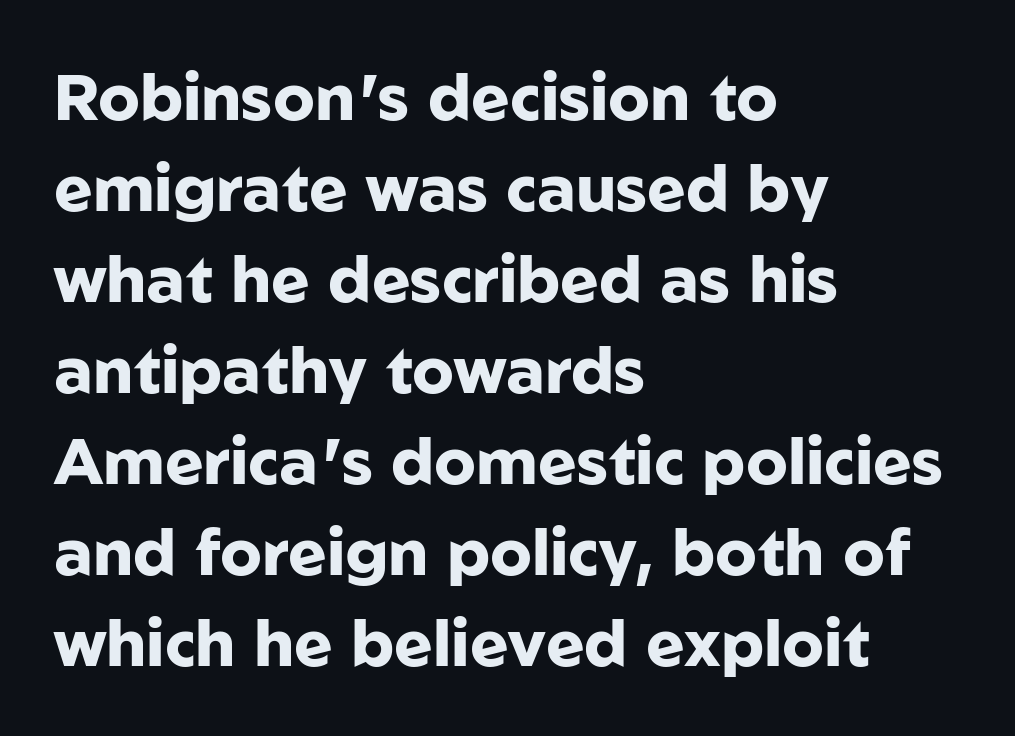
Line starts are locked; line ends wander. This sample uses a sans-serif face. Tracking value appears to be zero — textbook default spacing. Check the space under the baseline: it is left empty.
